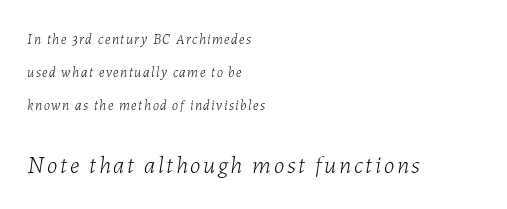
The image shows 24 px text type, italic (leaning right); set left-aligned, loose line spacing (2.36x), not underlined; the second (bottom) block is 1.71x larger.
